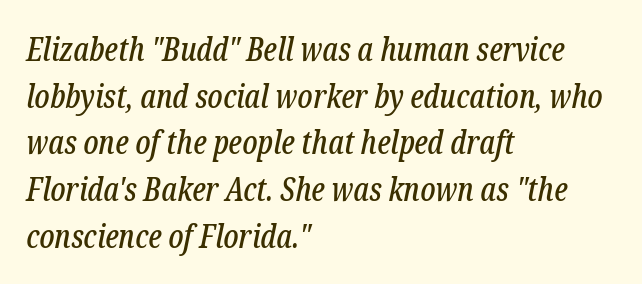
{"serif": "yes", "italic": "yes", "lean": "right", "slant_degrees": 12, "width": "condensed", "stroke_contrast": "low", "x_height": "medium", "monospaced": "no", "underline": "no", "align": "left", "line_spacing": "normal", "line_spacing_ratio": 1.46, "letter_spacing": "normal", "letter_spacing_em": 0.0, "glyph_px": 32}
